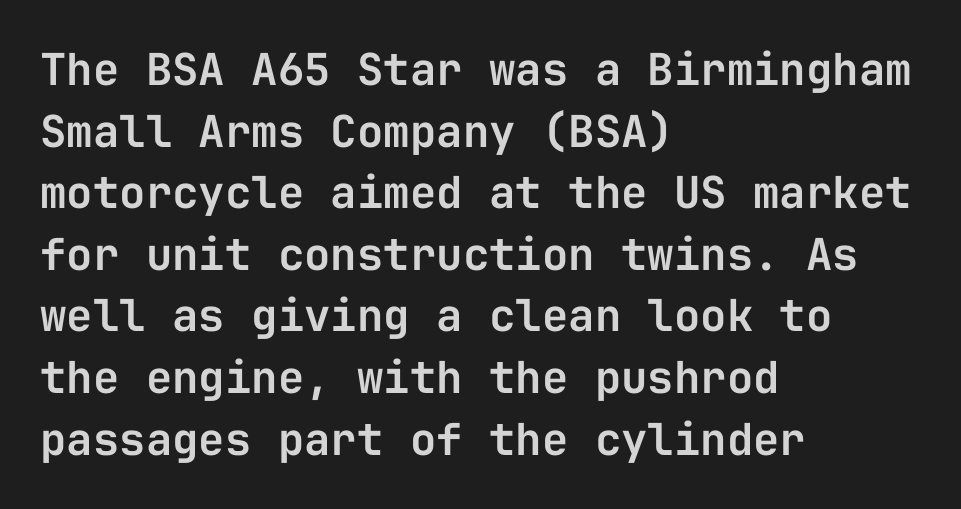
The image shows 44 px sans-serif type, upright, monospaced; set left-aligned, normal line spacing (1.4x), normal letter spacing, not underlined; low stroke contrast and a medium x-height.
